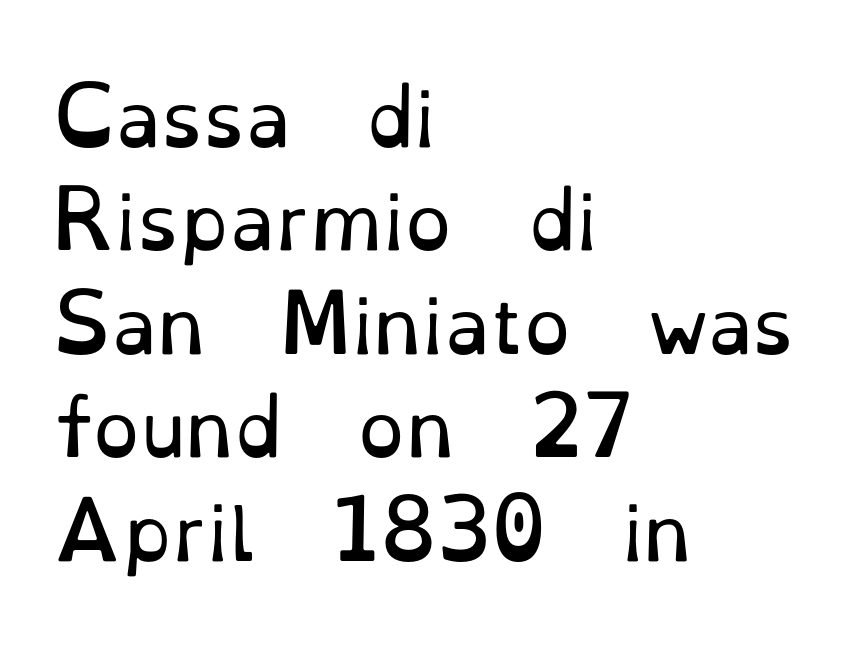
Horizontally, the lines are justified to the leading edge only. Unbolded letterforms with no extra heft. If you measured baseline to baseline, you'd find a middling distance. Posture: vertical. The letters advance in unequal steps, a hallmark of proportional type.
